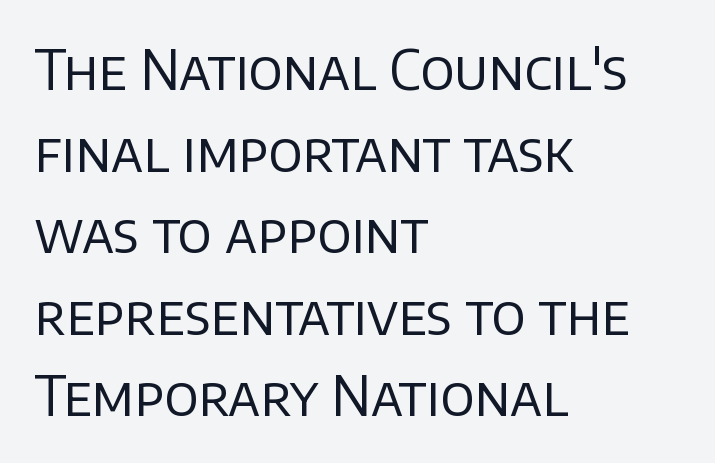
The font is comparable to plain body text, perhaps lighter. Observe the absence of serifs on each vertical stroke in this sample. Successive baselines arrive at the customary interval. Do the characters align in a grid? No, the font is proportional. A student would call this left alignment; a typographer would say flush left, rag right. Descenders hang freely into open space.
